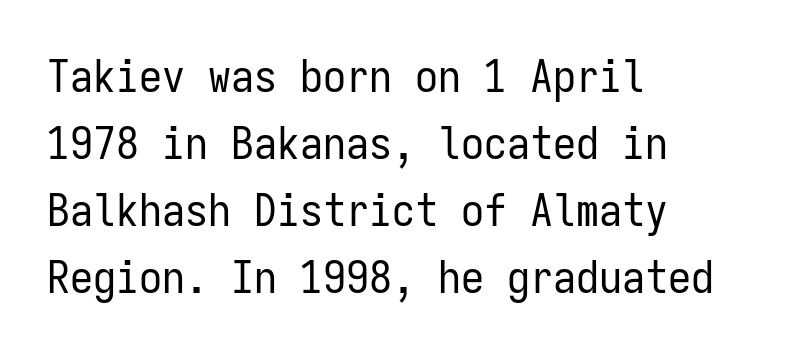
Posture: upright roman. Clear beneath every line of the passage. Compared with typical paragraphs, the rows here are spaced about the same. Line beginnings align vertically; line endings do not.
